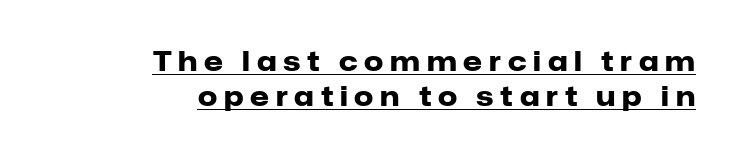
Q: Is the text bold? A: Yes.
Q: Is the text italic (slanted)? A: No, it is upright.
Q: Is the text underlined? A: Yes.
Q: How is the paragraph aligned? A: Right-aligned.
Q: Is the spacing between letters normal or unusually wide? A: Unusually wide.
Q: Is the spacing between lines tight, normal or loose? A: Normal.
